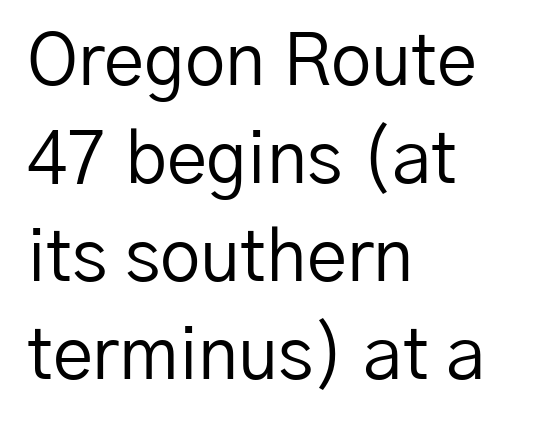
{"serif": "no", "italic": "no", "bold": "no", "weight": "regular", "width": "normal", "stroke_contrast": "low", "x_height": "medium", "monospaced": "no", "underline": "no", "align": "left", "line_spacing": "normal", "line_spacing_ratio": 1.36, "letter_spacing": "normal", "letter_spacing_em": 0.0, "glyph_px": 72}
